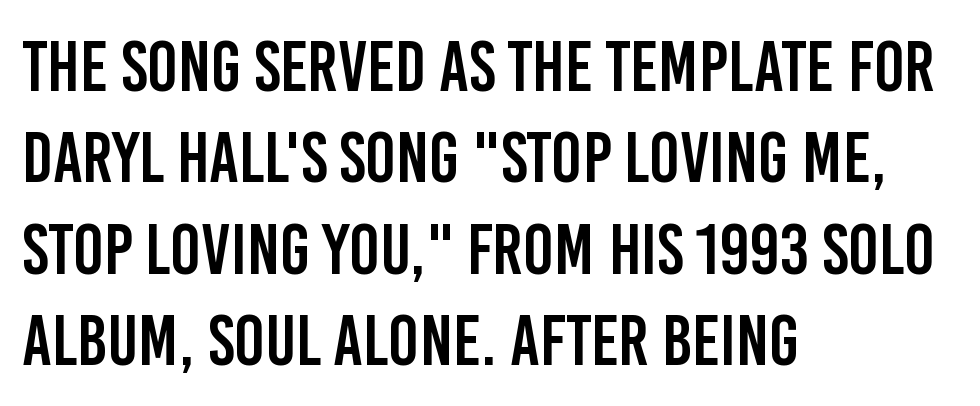
{"serif": "no", "italic": "no", "width": "condensed", "stroke_contrast": "low", "x_height": "large", "monospaced": "no", "underline": "no", "align": "left", "line_spacing": "normal", "line_spacing_ratio": 1.27, "letter_spacing": "normal", "letter_spacing_em": 0.0, "glyph_px": 72}
